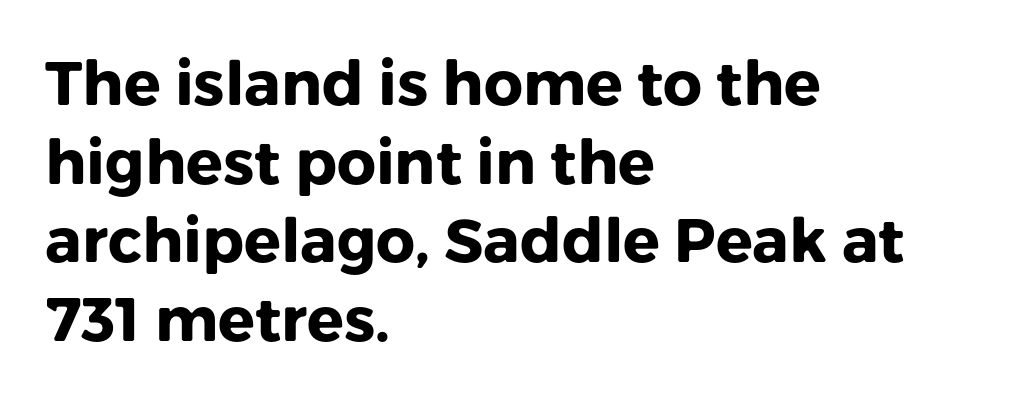
Q: Is the text bold? A: Yes.
Q: Is the text italic (slanted)? A: No, it is upright.
Q: Is the typeface a serif or a sans-serif typeface? A: Sans-serif.
Q: Is the text underlined? A: No.
Q: How is the paragraph aligned? A: Left-aligned.
Q: Is the spacing between letters normal or unusually wide? A: Normal.
Q: Is the spacing between lines tight, normal or loose? A: Normal.
Q: Width (condensed, normal, or wide)? A: Normal.
Q: Stroke contrast? A: Low.
Q: x-height? A: Medium.
Q: Monospaced? A: No.
